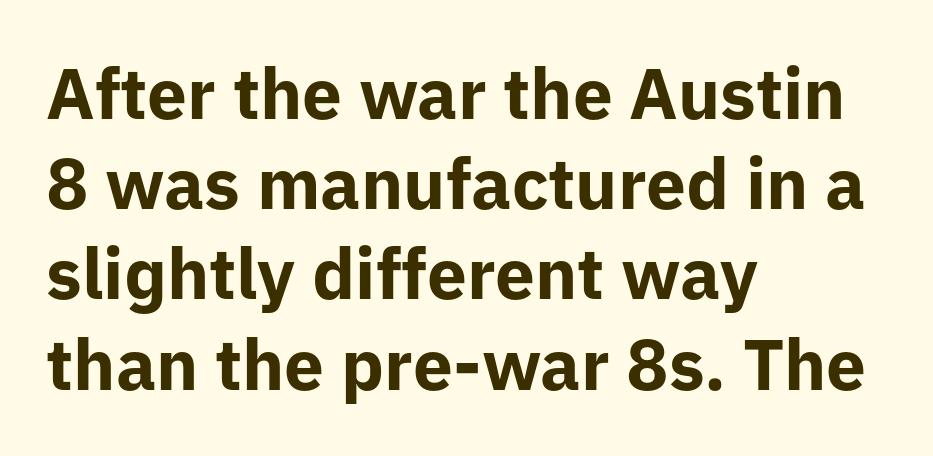
Q: Is the text bold? A: Yes.
Q: Is the text italic (slanted)? A: No, it is upright.
Q: Is the typeface a serif or a sans-serif typeface? A: Sans-serif.
Q: Is the text underlined? A: No.
Q: How is the paragraph aligned? A: Left-aligned.
Q: Is the spacing between letters normal or unusually wide? A: Normal.
Q: Is the spacing between lines tight, normal or loose? A: Normal.
Q: Width (condensed, normal, or wide)? A: Normal.
Q: Stroke contrast? A: Low.
Q: x-height? A: Medium.
Q: Monospaced? A: No.
